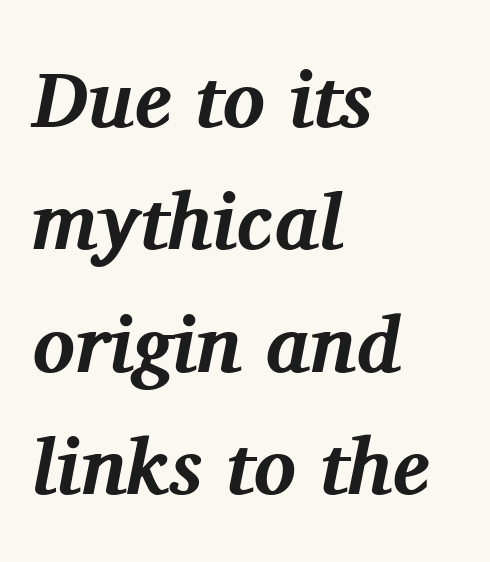
Serifs: yes, visible at the terminals of the letterforms. It's the slanting kind of type. How are the letters spaced? Ordinarily, with no added tracking. A clean baseline with only descenders dipping below it. I'd describe the lettering as bold — thick and assertive.
